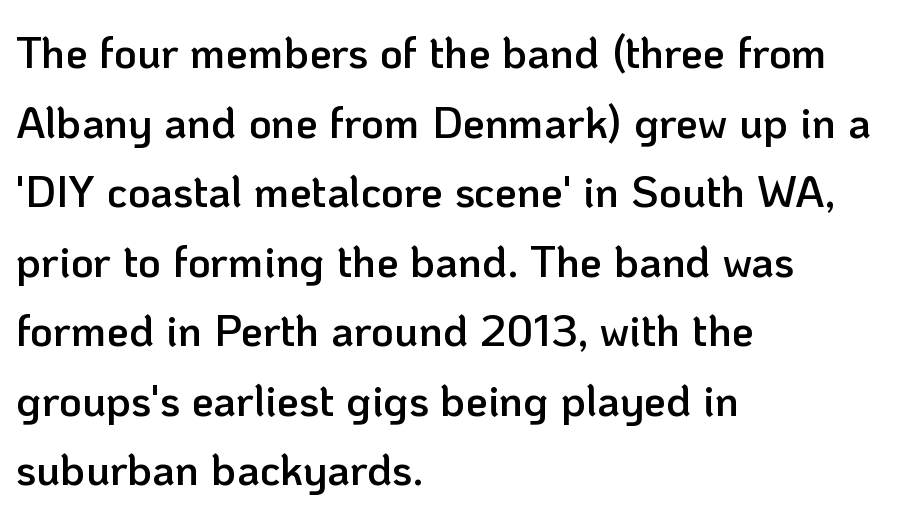
The image shows 44 px semibold sans-serif type, upright; set left-aligned, normal line spacing (1.58x), normal letter spacing, not underlined; low stroke contrast and a medium x-height.
